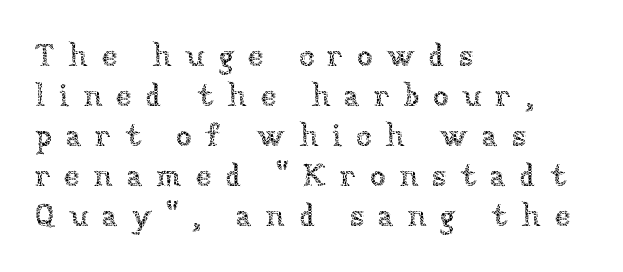
Q: Is the text bold? A: No.
Q: Is the text italic (slanted)? A: No, it is upright.
Q: Is the text underlined? A: No.
Q: How is the paragraph aligned? A: Left-aligned.
Q: Is the spacing between letters normal or unusually wide? A: Unusually wide.
Q: Is the spacing between lines tight, normal or loose? A: Normal.
Q: Width (condensed, normal, or wide)? A: Normal.
Q: Stroke contrast? A: Low.
Q: x-height? A: Medium.
Q: Monospaced? A: No.
